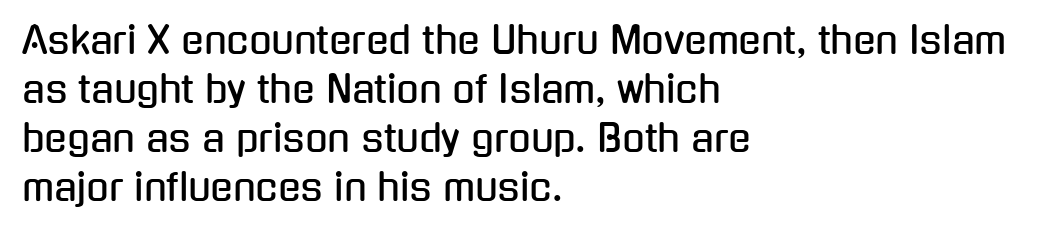
The image shows 37 px condensed sans-serif type, upright; set left-aligned, normal line spacing (1.32x), normal letter spacing, not underlined; low stroke contrast and a medium x-height.
